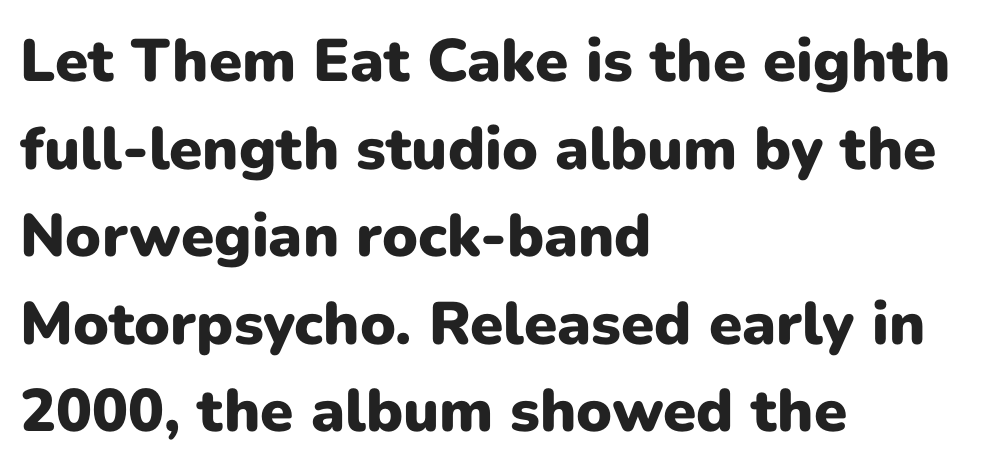
Q: Is the text bold? A: Yes.
Q: Is the text italic (slanted)? A: No, it is upright.
Q: Is the typeface a serif or a sans-serif typeface? A: Sans-serif.
Q: Is the text underlined? A: No.
Q: How is the paragraph aligned? A: Left-aligned.
Q: Is the spacing between letters normal or unusually wide? A: Normal.
Q: Is the spacing between lines tight, normal or loose? A: Normal.
Q: Width (condensed, normal, or wide)? A: Normal.
Q: Stroke contrast? A: Low.
Q: x-height? A: Medium.
Q: Monospaced? A: No.
